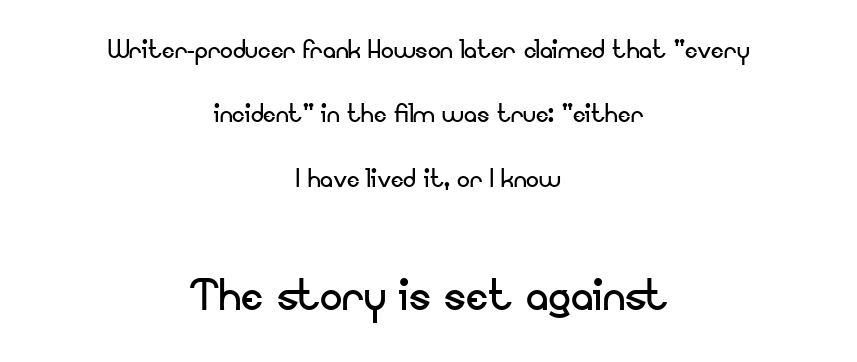
The image shows 56 px regular-weight sans-serif type, upright; set centered, loose line spacing (2.01x), normal letter spacing, not underlined; the second (bottom) block is 1.75x larger; low stroke contrast and a small x-height.
